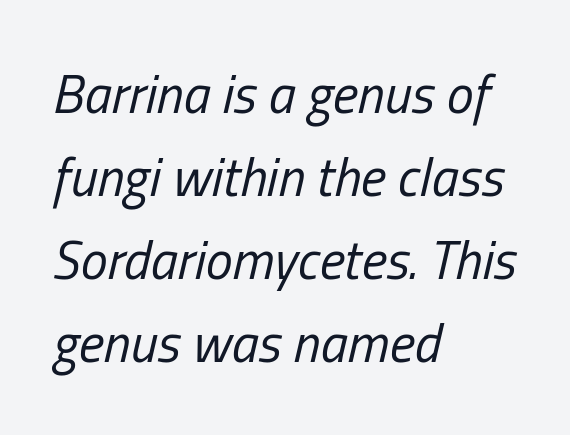
The image shows 54 px regular-weight, condensed type, italic (leaning right); set left-aligned, normal line spacing (1.54x), normal letter spacing, not underlined; low stroke contrast and a medium x-height.
